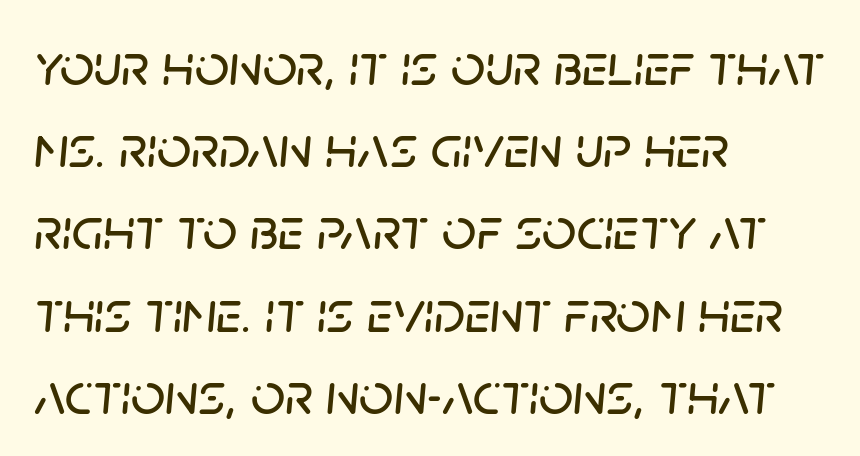
The baseline area is clear. Evenly set lines give the paragraph a standard silhouette. Reading down the block, your eye returns to a fixed left position each line. An italicized treatment has been applied to the whole sample. No extra tracking has been applied to these lines.
